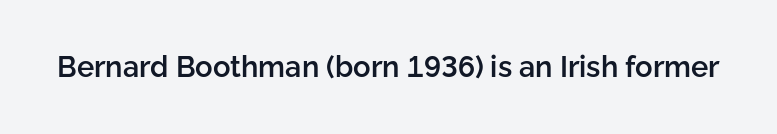
{"serif": "no", "italic": "no", "bold": "semi", "weight": "semibold", "width": "normal", "stroke_contrast": "low", "x_height": "medium", "monospaced": "no", "underline": "no", "letter_spacing": "normal", "letter_spacing_em": 0.0, "glyph_px": 29}
